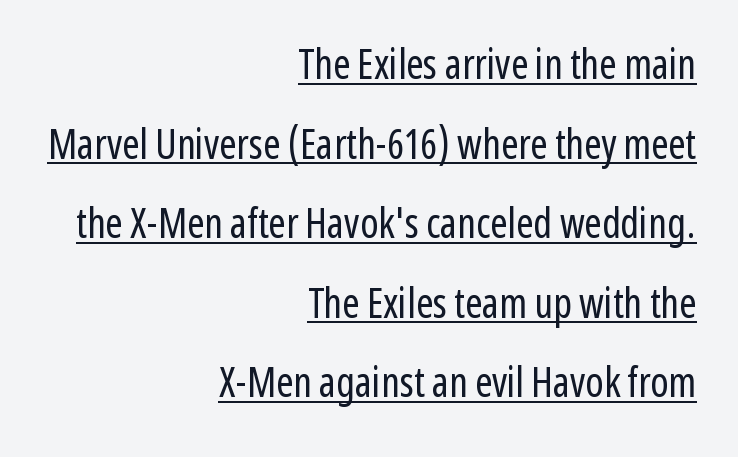
{"serif": "no", "italic": "no", "bold": "no", "weight": "regular", "width": "condensed", "stroke_contrast": "low", "x_height": "medium", "monospaced": "no", "underline": "yes", "align": "right", "line_spacing": "loose", "line_spacing_ratio": 1.94, "letter_spacing": "normal", "letter_spacing_em": 0.0, "glyph_px": 41}
